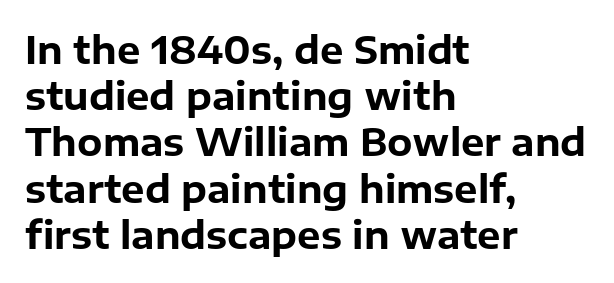
The image shows 37 px bold sans-serif type, upright; set left-aligned, normal line spacing (1.25x), normal letter spacing, not underlined; low stroke contrast and a medium x-height.
